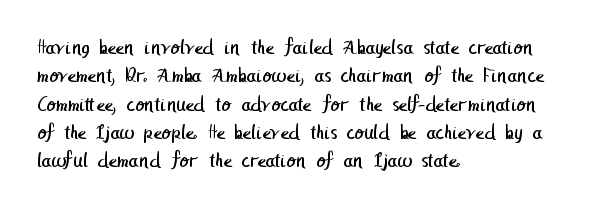
The specimen omits any rule beneath the text block's lines. The setting favours the left margin, as ordinary paragraphs usually do. How are the letters spaced? Ordinarily, with no added tracking. The passage shown stacks its lines at a standard gap.
